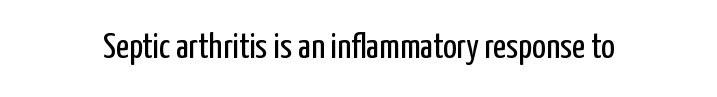
Q: Is the text bold? A: No.
Q: Is the text italic (slanted)? A: No, it is upright.
Q: Is the typeface a serif or a sans-serif typeface? A: Sans-serif.
Q: Is the text underlined? A: No.
Q: Is the spacing between letters normal or unusually wide? A: Normal.
Q: Width (condensed, normal, or wide)? A: Condensed.
Q: Stroke contrast? A: Low.
Q: x-height? A: Medium.
Q: Monospaced? A: No.
